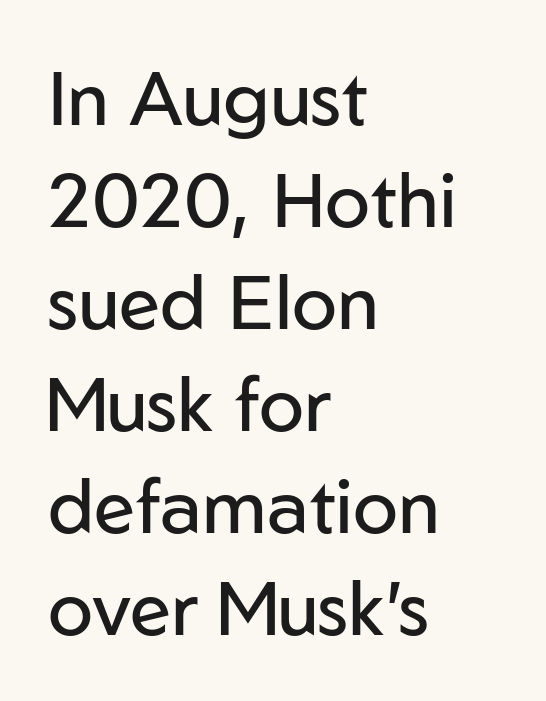
This sample is left-justified, so line endings fall wherever the words run out. Here the designer chose a conventional face with non-uniform glyph widths. This sample uses an upright cut, with every glyph sitting square on the baseline. Think standard paragraph weight, or any step lighter than that. Nobody drew a line under any word here. The font family rendered here belongs to the sans-serif group.
